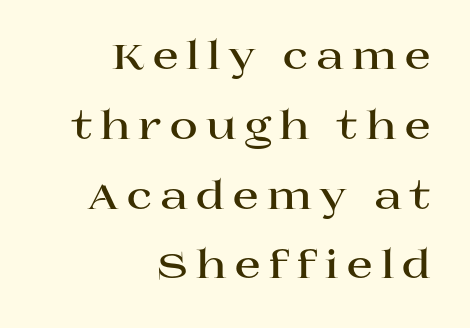
The image shows 39 px bold, wide serif type, upright; set right-aligned, line spacing 1.79x, not underlined; high stroke contrast and a large x-height.
